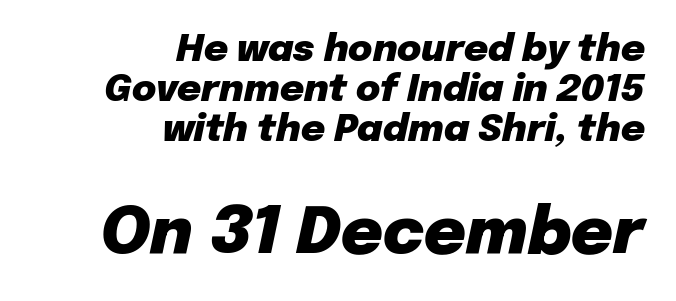
Q: Is the text bold? A: Yes.
Q: Is the text italic (slanted)? A: Yes, it leans right by about 12 degrees.
Q: Is the text underlined? A: No.
Q: How is the paragraph aligned? A: Right-aligned.
Q: Is the spacing between letters normal or unusually wide? A: Normal.
Q: Is the spacing between lines tight, normal or loose? A: Tight.
Q: Which block of text is set in a larger size, the first (top) or the second (bottom)? A: The second (bottom) one.
Q: Width (condensed, normal, or wide)? A: Normal.
Q: Stroke contrast? A: Low.
Q: x-height? A: Medium.
Q: Monospaced? A: No.
